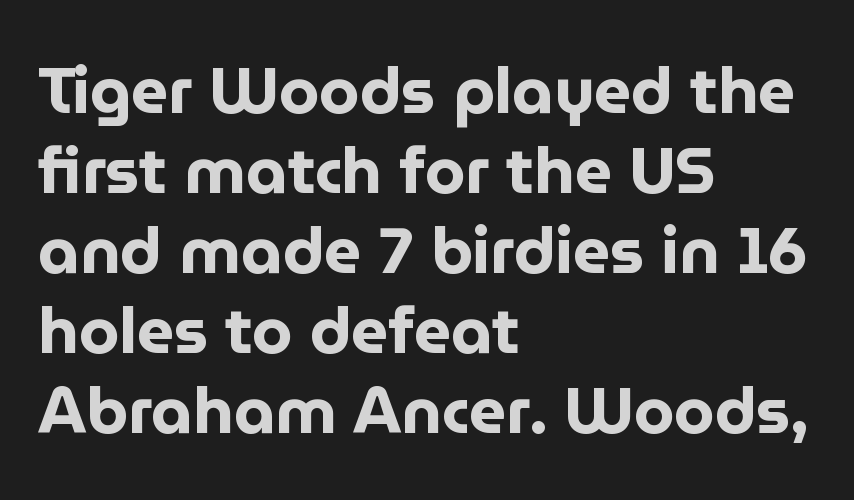
Strong, thick strokes mark this as bold type. Honestly, there is no underline to notice here at all. The gaps between neighbouring characters are ordinary and unremarkable. A classic flush-left, rag-right setting is used for this passage. Here the designer chose a conventional face with non-uniform glyph widths.
